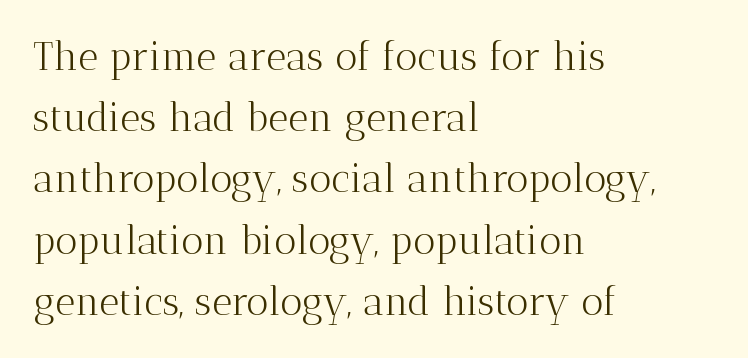
No extra ink here — the face is not bold. Each line starts at the same left margin while the right side varies. Honestly, the letter spacing is just normal — you wouldn't notice it. The letters carry serifs — small finishing strokes at the ends of their stems. Leading: standard. Upright lettering throughout.
